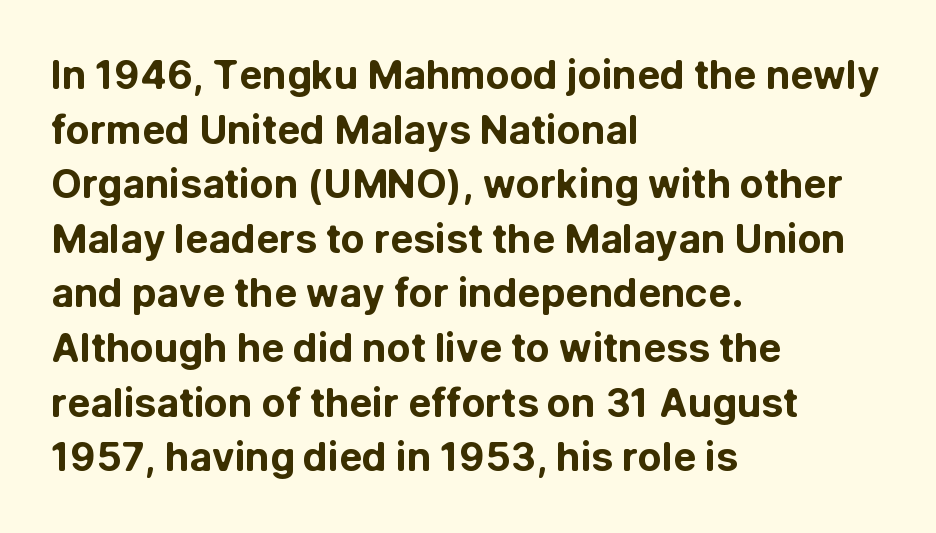
The image shows 39 px bold sans-serif type, upright; set left-aligned, normal line spacing (1.4x), normal letter spacing, not underlined; low stroke contrast and a medium x-height.
